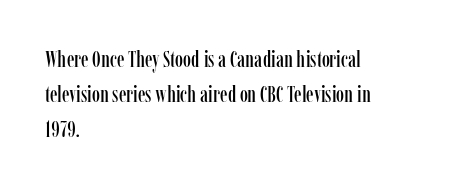
Q: Is the text italic (slanted)? A: No, it is upright.
Q: Is the text underlined? A: No.
Q: How is the paragraph aligned? A: Left-aligned.
Q: Is the spacing between letters normal or unusually wide? A: Normal.
Q: Is the spacing between lines tight, normal or loose? A: Normal.
